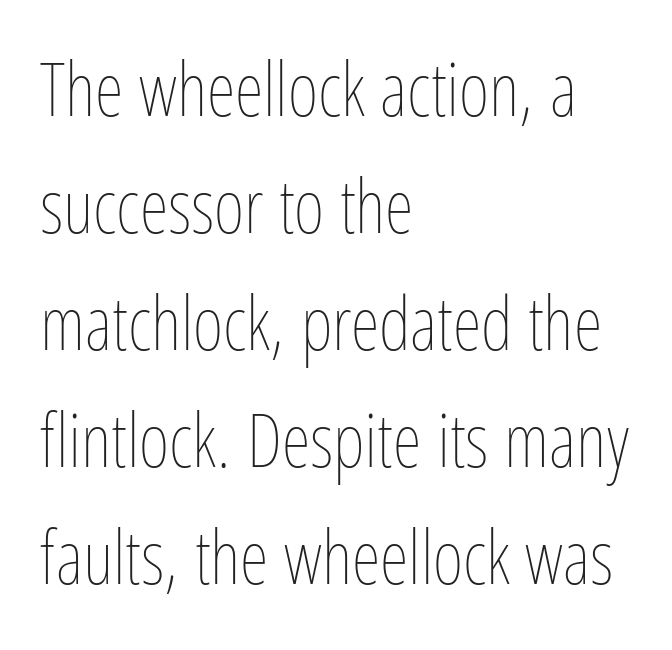
Q: Is the text bold? A: No.
Q: Is the text italic (slanted)? A: No, it is upright.
Q: Is the text underlined? A: No.
Q: How is the paragraph aligned? A: Left-aligned.
Q: Is the spacing between letters normal or unusually wide? A: Normal.
Q: Is the spacing between lines tight, normal or loose? A: Normal.
Q: Width (condensed, normal, or wide)? A: Condensed.
Q: Stroke contrast? A: Low.
Q: x-height? A: Medium.
Q: Monospaced? A: No.
